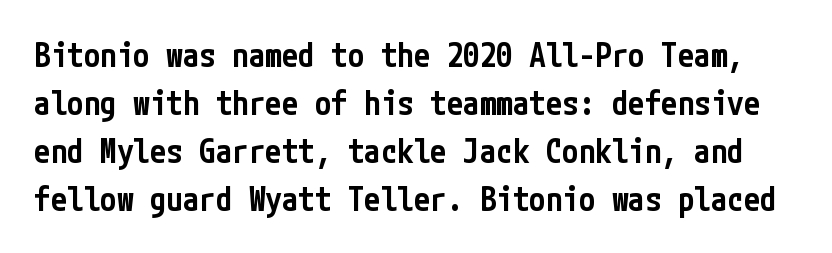
Q: Is the text bold? A: Semi-bold.
Q: Is the text italic (slanted)? A: No, it is upright.
Q: Is the typeface a serif or a sans-serif typeface? A: Sans-serif.
Q: Is the text underlined? A: No.
Q: Is the spacing between letters normal or unusually wide? A: Normal.
Q: Is the spacing between lines tight, normal or loose? A: Normal.
Q: Width (condensed, normal, or wide)? A: Condensed.
Q: Stroke contrast? A: Low.
Q: x-height? A: Medium.
